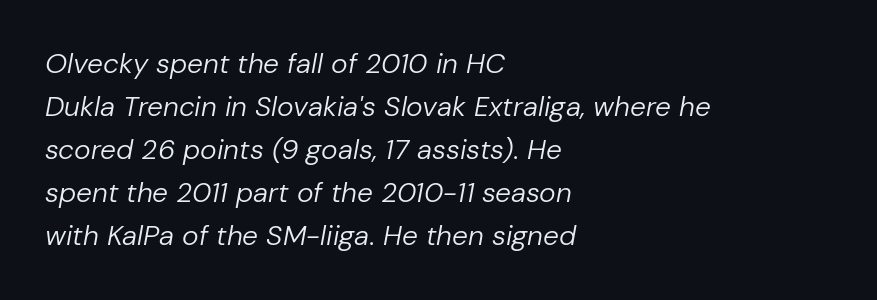
Q: Is the text bold? A: No.
Q: Is the text italic (slanted)? A: Yes, it leans right by about 10 degrees.
Q: Is the text underlined? A: No.
Q: How is the paragraph aligned? A: Left-aligned.
Q: Is the spacing between letters normal or unusually wide? A: Normal.
Q: Is the spacing between lines tight, normal or loose? A: Normal.
Q: Width (condensed, normal, or wide)? A: Normal.
Q: Stroke contrast? A: Low.
Q: x-height? A: Medium.
Q: Monospaced? A: No.
